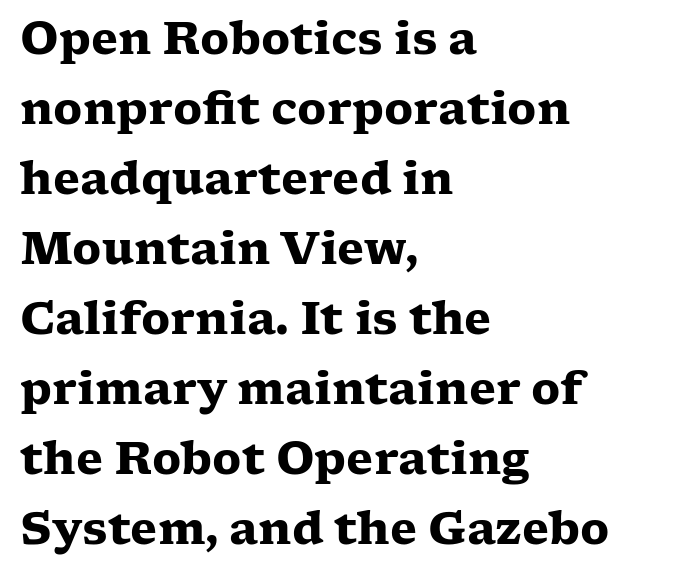
The image shows 44 px heavy, wide serif type, upright; set left-aligned, normal line spacing (1.59x), normal letter spacing, not underlined; low stroke contrast and a medium x-height.
